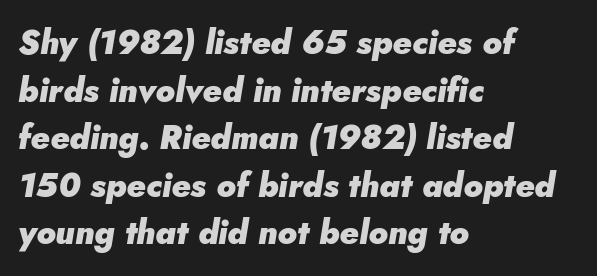
{"italic": "yes", "lean": "right", "slant_degrees": 5, "bold": "yes", "weight": "heavy", "width": "normal", "stroke_contrast": "low", "x_height": "small", "monospaced": "no", "underline": "no", "align": "left", "line_spacing": "normal", "line_spacing_ratio": 1.44, "letter_spacing": "normal", "letter_spacing_em": 0.0, "glyph_px": 33}
